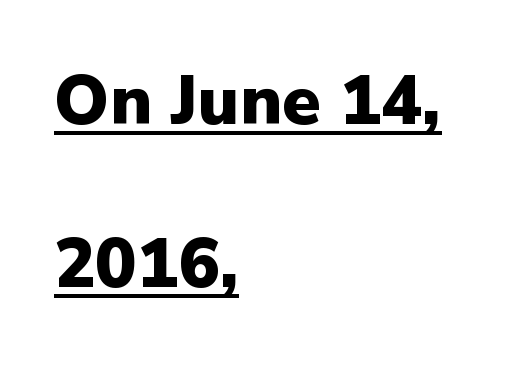
{"serif": "no", "italic": "no", "bold": "yes", "weight": "heavy", "width": "normal", "stroke_contrast": "low", "x_height": "medium", "monospaced": "no", "underline": "yes", "align": "left", "line_spacing": "loose", "line_spacing_ratio": 2.36, "letter_spacing": "normal", "letter_spacing_em": 0.0, "glyph_px": 69}
